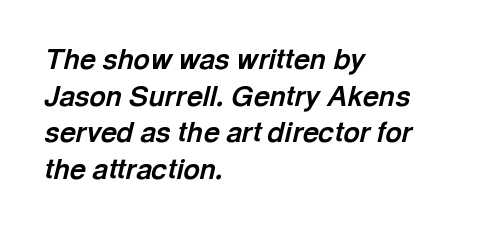
The area under the type is left untouched. A typesetter would call this leading conventional body-copy spacing. Does the weight exceed regular? Yes, all the way to bold. This sample is left-justified, so line endings fall wherever the words run out. Short note: letters normally spaced.
